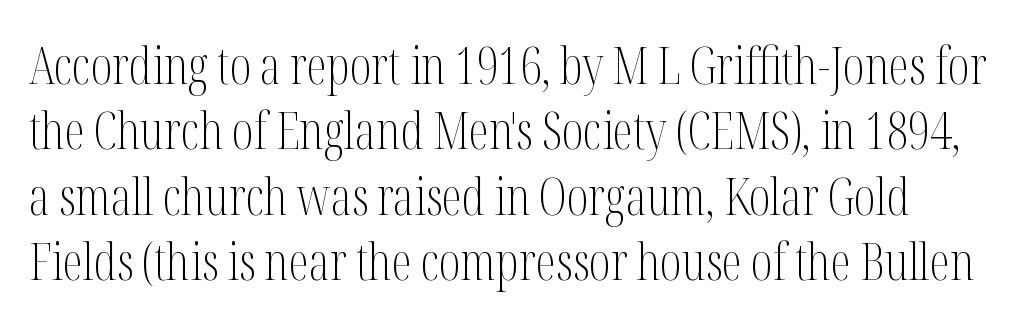
Think standard paragraph weight, or any step lighter than that. Do the characters align in a grid? No, the font is proportional. The baseline area is clear. How would I describe the line gaps? Plain and ordinary. Is the letter spacing exaggerated? No — it looks like the ordinary default. The letters stand upright; this is a roman face.
